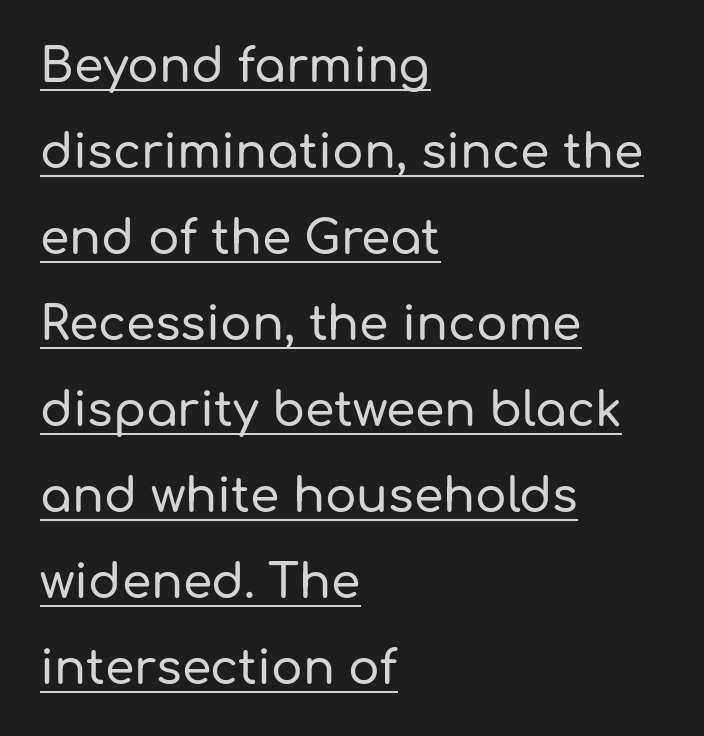
{"serif": "no", "italic": "no", "width": "normal", "stroke_contrast": "low", "x_height": "medium", "monospaced": "no", "underline": "yes", "align": "left", "line_spacing_ratio": 1.83, "letter_spacing": "normal", "letter_spacing_em": 0.0, "glyph_px": 47}
